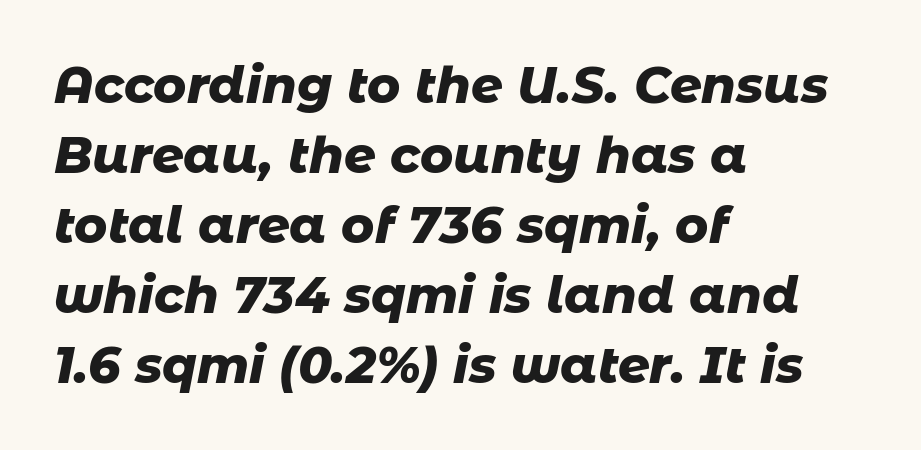
This rendering features lettering with no underline. Compared with typical body copy, the letter spacing here is the same. Regular leading. The rendering uses a bold face; every stroke is thick and dark.
